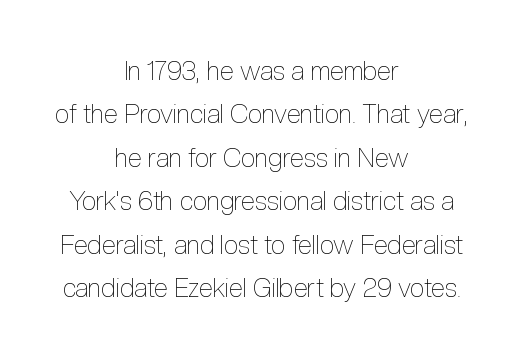
A typesetter would call this zero additional tracking. Posture: upright roman. No word sits above an underline. Layout note: lines centered. Think standard paragraph weight, or any step lighter than that. Regular leading.
